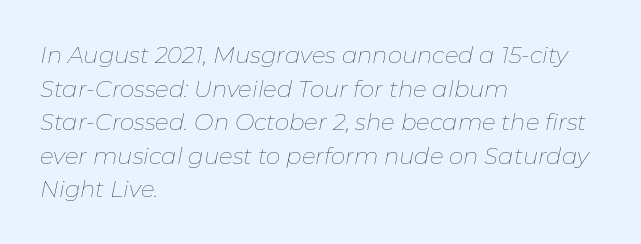
{"italic": "yes", "lean": "right", "slant_degrees": 11, "bold": "no", "underline": "no", "align": "left", "line_spacing": "normal", "line_spacing_ratio": 1.46, "letter_spacing": "normal", "letter_spacing_em": 0.0, "glyph_px": 23}
